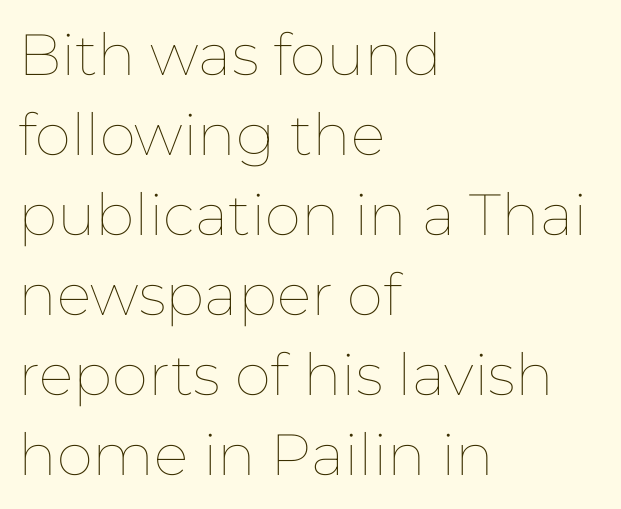
Q: Is the text bold? A: No.
Q: Is the text italic (slanted)? A: No, it is upright.
Q: Is the text underlined? A: No.
Q: How is the paragraph aligned? A: Left-aligned.
Q: Is the spacing between letters normal or unusually wide? A: Normal.
Q: Is the spacing between lines tight, normal or loose? A: Normal.
Q: Width (condensed, normal, or wide)? A: Normal.
Q: Stroke contrast? A: Low.
Q: x-height? A: Medium.
Q: Monospaced? A: No.
